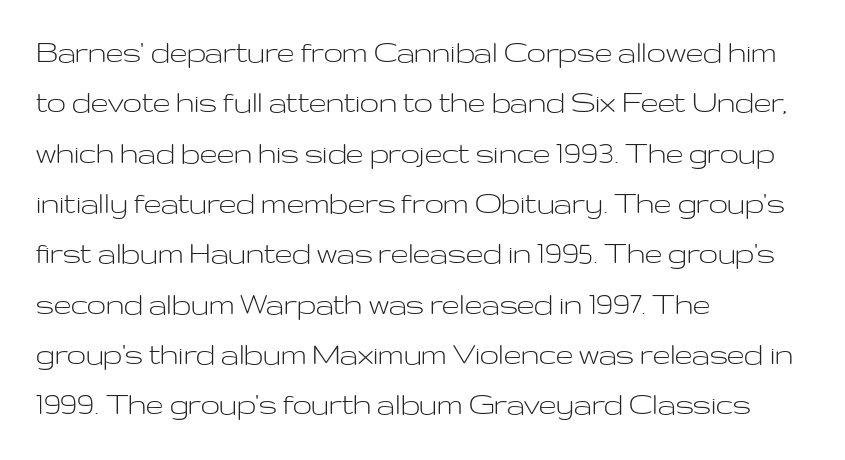
The image shows 34 px light, wide sans-serif type, upright; set left-aligned, normal line spacing (1.48x), normal letter spacing, not underlined; low stroke contrast and a medium x-height.
